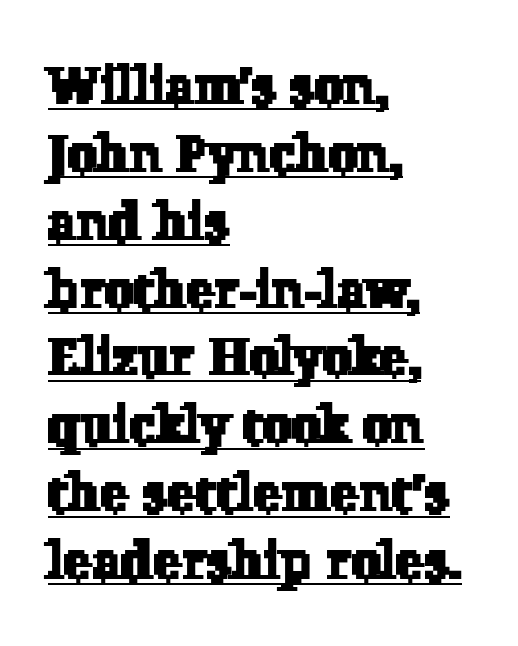
Q: Is the typeface a serif or a sans-serif typeface? A: Serif.
Q: Is the text underlined? A: Yes.
Q: How is the paragraph aligned? A: Left-aligned.
Q: Is the spacing between letters normal or unusually wide? A: Normal.
Q: Is the spacing between lines tight, normal or loose? A: Normal.
Q: Width (condensed, normal, or wide)? A: Normal.
Q: Stroke contrast? A: Low.
Q: x-height? A: Medium.
Q: Monospaced? A: No.
